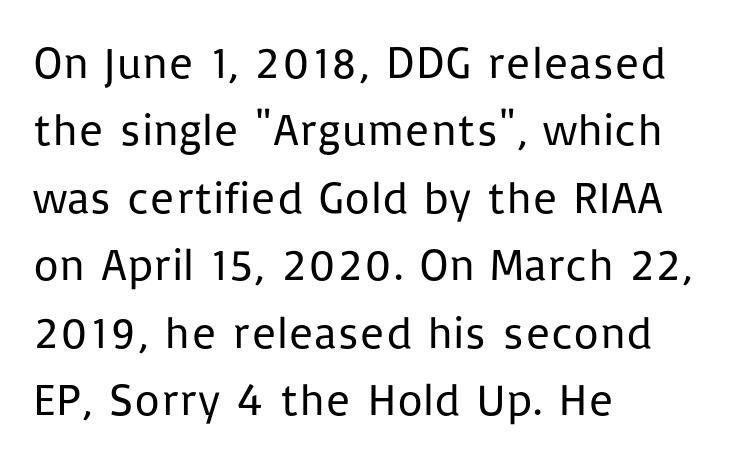
The image shows 45 px regular-weight sans-serif type, upright; set left-aligned, normal line spacing (1.5x), normal letter spacing, not underlined; low stroke contrast and a medium x-height.
